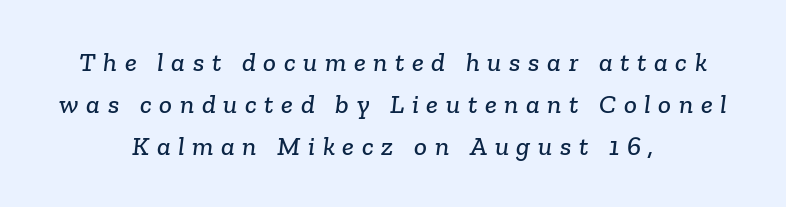
{"underline": "no", "align": "center", "line_spacing": "normal", "line_spacing_ratio": 1.55, "letter_spacing": "wide", "letter_spacing_em": 0.28, "glyph_px": 27}
